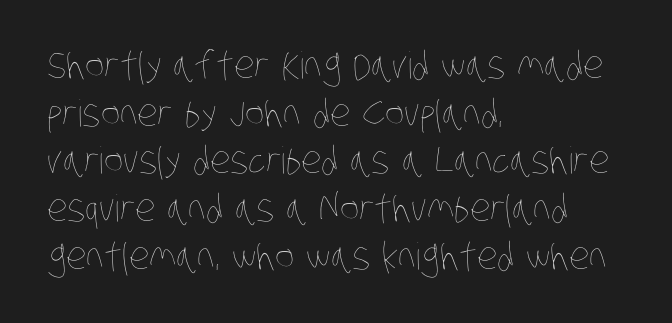
A light-to-regular cut is what we see here. Nobody touched the tracking dial on this one. The space beneath each line is pristine and unruled. In terms of leading, this rendering sits right in the middle. Each letter keeps its own natural width here, so spacing adapts to shape.
